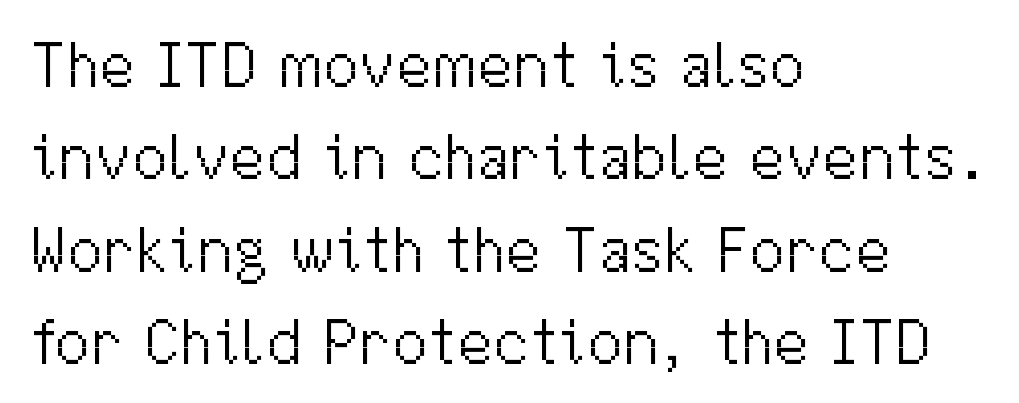
The image shows 65 px light sans-serif type, upright; set left-aligned, normal line spacing (1.42x), normal letter spacing, not underlined; medium stroke contrast and a medium x-height.
